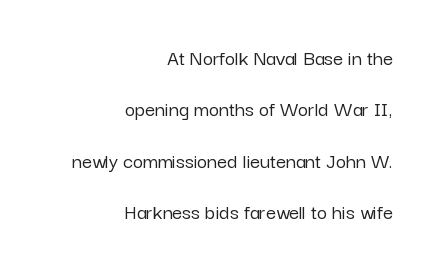
Line ends are locked; line starts wander. Check under the words: just untouched page. The passage shown has conventional tracking throughout. The letters stand straight up with perfectly vertical stems. Loosely led — the rows are spread out.
